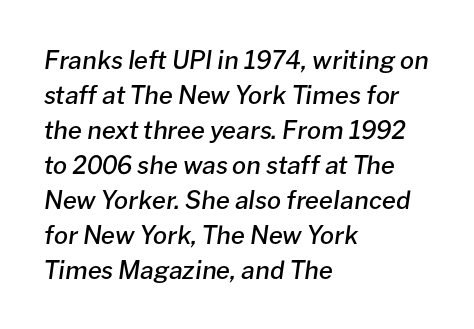
The image shows 25 px text type, italic (leaning right); set left-aligned, normal line spacing (1.4x), normal letter spacing, not underlined.
